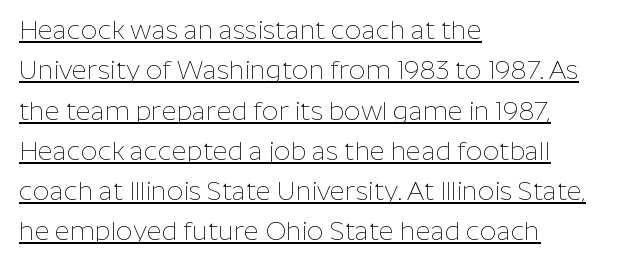
Vertical stems look standard width or narrower in stroke. Looks like someone drew a line under every word here. A normal amount of white space separates one row of letters from the next. One-word summary of the alignment: left. No italicization has been applied; the sample stays upright. In terms of letterspacing, this is plain default setting.
